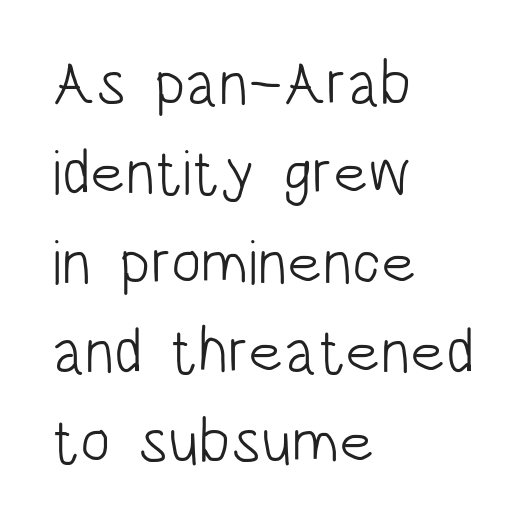
Q: Is the text bold? A: No.
Q: Is the text italic (slanted)? A: No, it is upright.
Q: Is the typeface a serif or a sans-serif typeface? A: Sans-serif.
Q: Is the text underlined? A: No.
Q: How is the paragraph aligned? A: Left-aligned.
Q: Is the spacing between letters normal or unusually wide? A: Normal.
Q: Is the spacing between lines tight, normal or loose? A: Normal.
Q: Width (condensed, normal, or wide)? A: Condensed.
Q: Stroke contrast? A: Low.
Q: x-height? A: Large.
Q: Monospaced? A: No.
